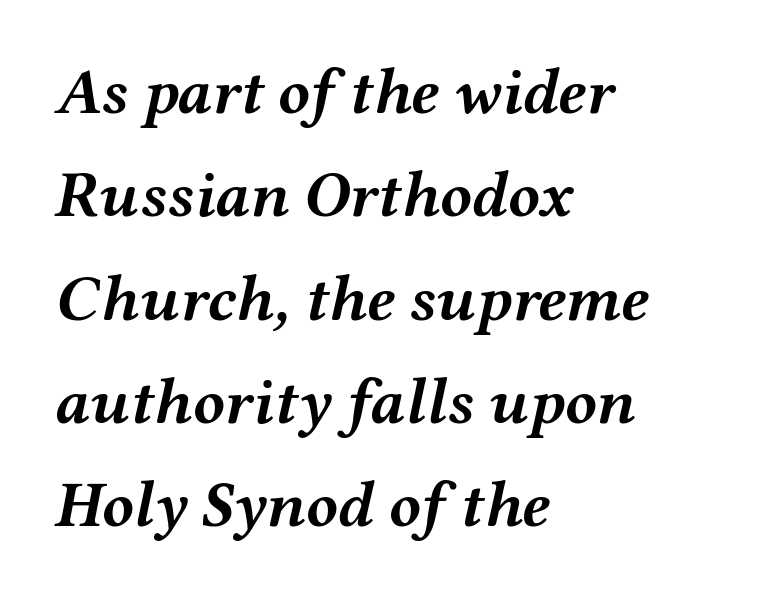
Q: Is the text bold? A: Yes.
Q: Is the text italic (slanted)? A: Yes, it leans right by about 12 degrees.
Q: Is the text underlined? A: No.
Q: How is the paragraph aligned? A: Left-aligned.
Q: Is the spacing between letters normal or unusually wide? A: Normal.
Q: Is the spacing between lines tight, normal or loose? A: Normal.
Q: Width (condensed, normal, or wide)? A: Wide.
Q: Stroke contrast? A: Medium.
Q: x-height? A: Medium.
Q: Monospaced? A: No.
